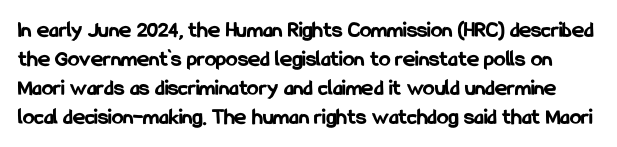
The image shows 23 px bold type, upright; set normal line spacing (1.26x), normal letter spacing, not underlined.
